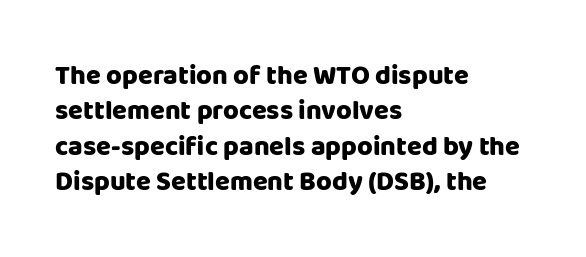
A clean baseline with only descenders dipping below it. These lines stack with their left ends in a neat column. Regular leading. Pretty heavy lettering here — definitely bold. Does extra space separate the letters? No, they use regular spacing.
